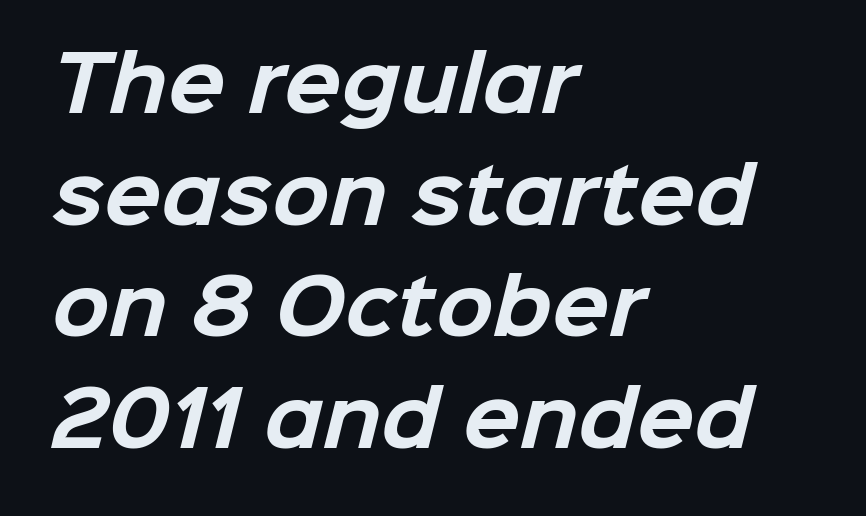
Does the copy run flush right? No — it runs flush left. The rendering uses natural spacing where letterforms have individual widths. Strong, thick strokes mark this as bold type. The passage shown stacks its lines at a standard gap. Just letters on the line, the space beneath them empty. The typeface chosen for these lines omits serifs.
